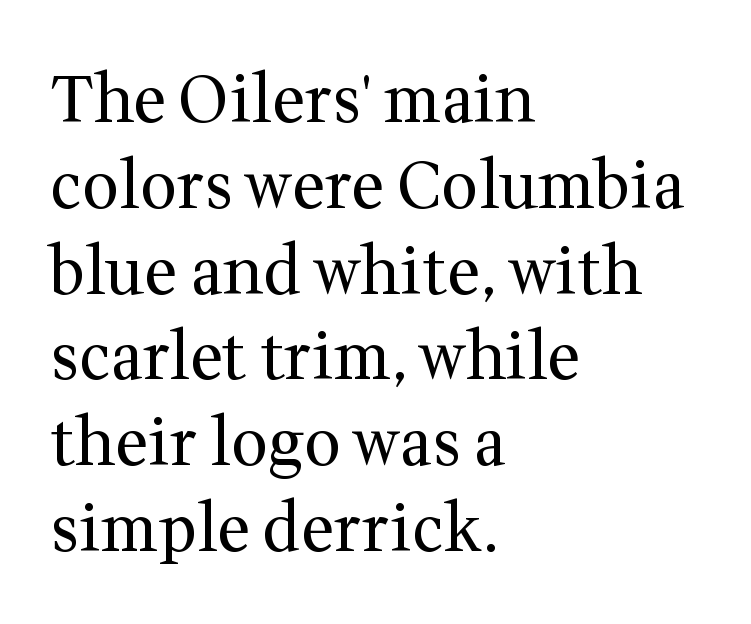
Serifs: yes, visible at the terminals of the letterforms. Bare-footed words on every line. Style check: upright. Students, observe: this is what conventionally led text looks like.
